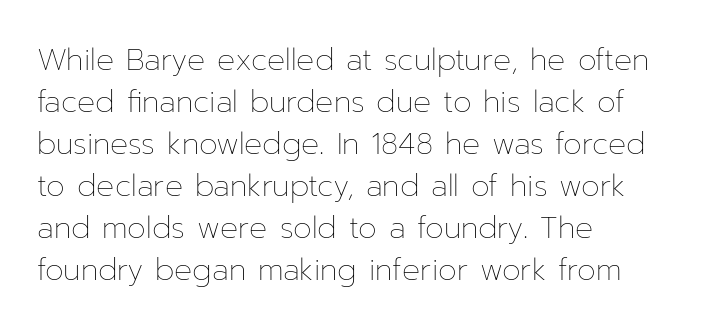
The space between consecutive lines is moderate. The lettering stays uniformly vertical, giving the passage a roman look. This reads as an unemphasized weight, regular at the heaviest. The rendering uses natural spacing where letterforms have individual widths. A typesetter would call this zero additional tracking.
